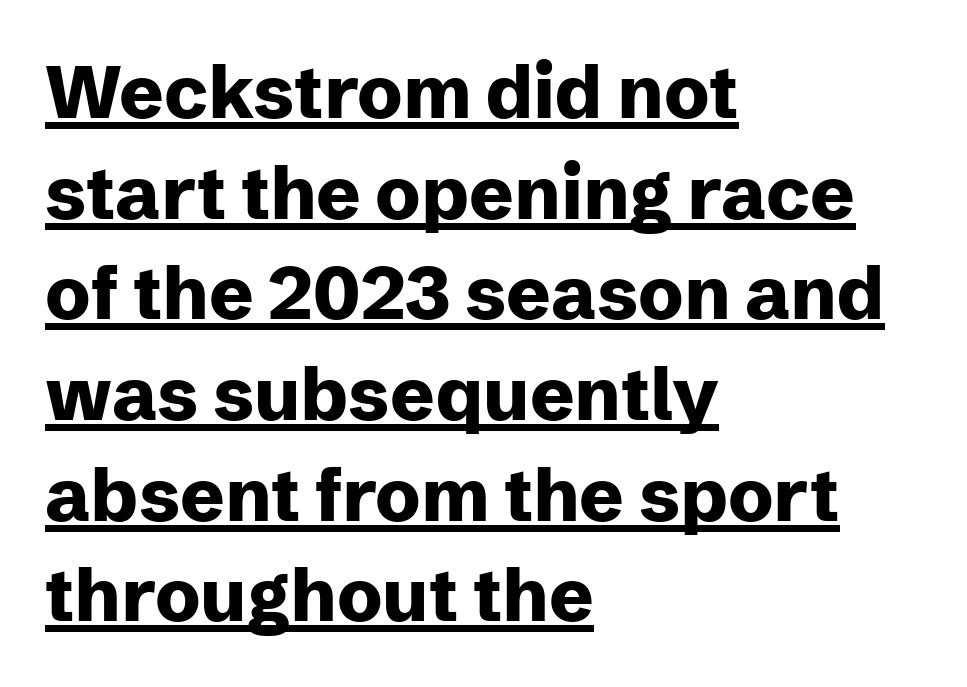
The image shows 74 px heavy sans-serif type, upright; set left-aligned, normal line spacing (1.36x), normal letter spacing, underlined; low stroke contrast and a medium x-height.
